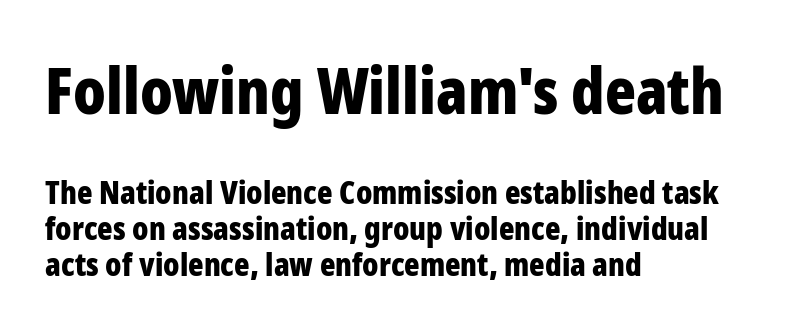
Q: Is the text bold? A: Yes.
Q: Is the text italic (slanted)? A: No, it is upright.
Q: Is the typeface a serif or a sans-serif typeface? A: Sans-serif.
Q: Is the text underlined? A: No.
Q: How is the paragraph aligned? A: Left-aligned.
Q: Is the spacing between letters normal or unusually wide? A: Normal.
Q: Is the spacing between lines tight, normal or loose? A: Tight.
Q: Which block of text is set in a larger size, the first (top) or the second (bottom)? A: The first (top) one.
Q: Width (condensed, normal, or wide)? A: Condensed.
Q: Stroke contrast? A: Low.
Q: x-height? A: Medium.
Q: Monospaced? A: No.
